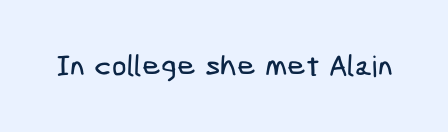
Between one letter and the next there's only the usual sliver of space. Unlike a traditional serif, this face leaves its strokes unadorned. The zone under the glyphs is completely vacant.
